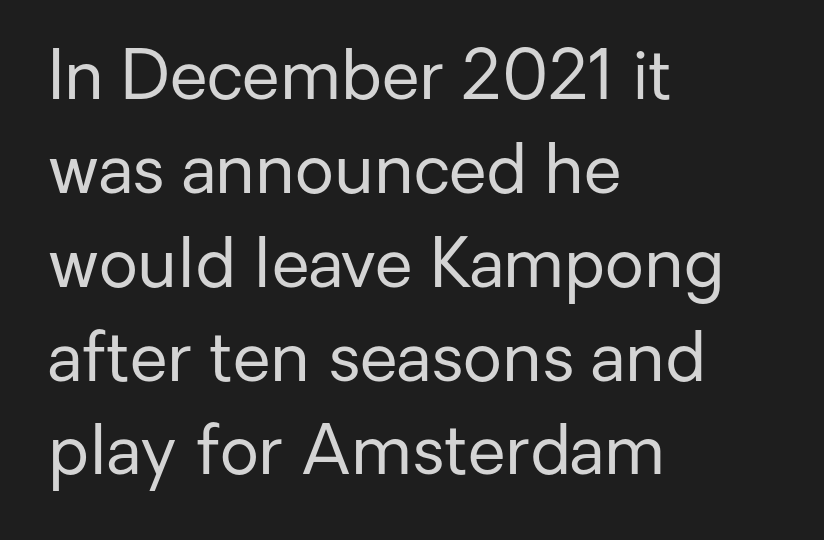
The letters advance in unequal steps, a hallmark of proportional type. The letters carry no serifs — their stems end cleanly without finishing strokes. The compositor pushed each line to the left boundary. Posture: upright roman.
